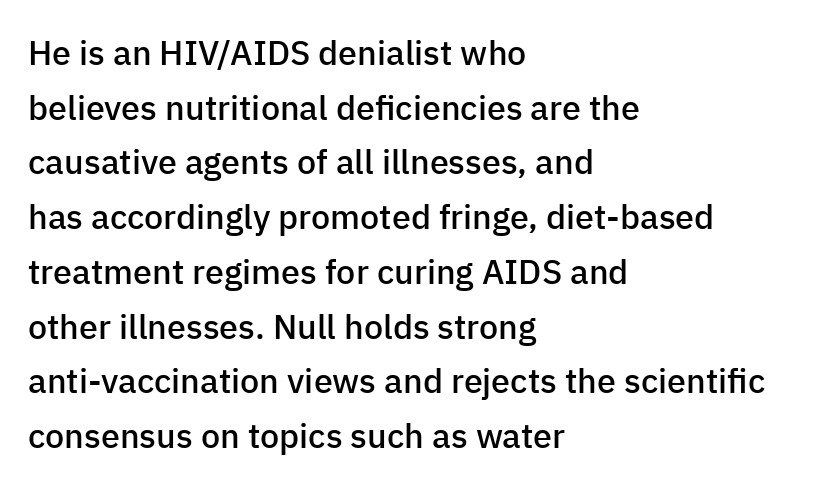
Q: Is the text bold? A: Semi-bold.
Q: Is the text italic (slanted)? A: No, it is upright.
Q: Is the typeface a serif or a sans-serif typeface? A: Sans-serif.
Q: Is the text underlined? A: No.
Q: How is the paragraph aligned? A: Left-aligned.
Q: Is the spacing between letters normal or unusually wide? A: Normal.
Q: Is the spacing between lines tight, normal or loose? A: Normal.
Q: Width (condensed, normal, or wide)? A: Normal.
Q: Stroke contrast? A: Low.
Q: x-height? A: Medium.
Q: Monospaced? A: No.
